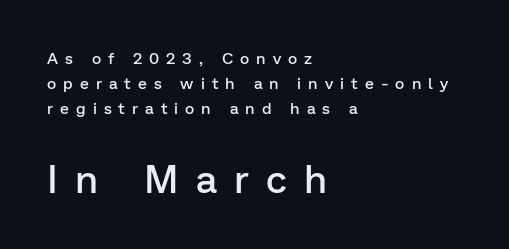
The image shows 39 px semibold sans-serif type, upright; set left-aligned, normal line spacing (1.55x), unusually wide letter spacing (+0.44 em), not underlined; the second (bottom) block is 2.44x larger; low stroke contrast and a medium x-height.
